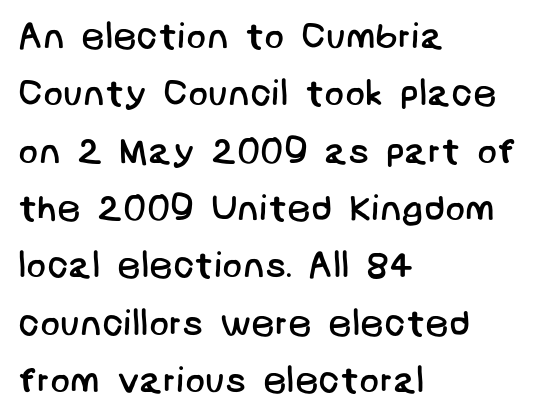
The image shows 37 px regular-weight sans-serif type; set left-aligned, normal line spacing (1.55x), normal letter spacing, not underlined; low stroke contrast and a large x-height.
